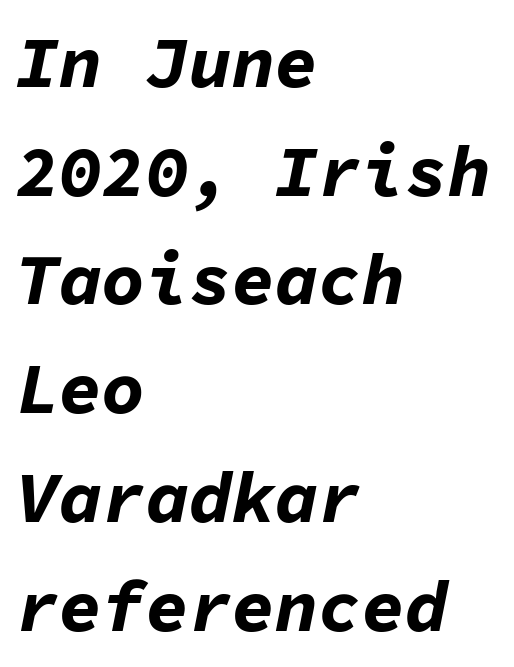
{"italic": "yes", "lean": "right", "slant_degrees": 11, "bold": "yes", "weight": "bold", "width": "normal", "stroke_contrast": "low", "x_height": "medium", "monospaced": "yes", "underline": "no", "align": "left", "line_spacing": "normal", "line_spacing_ratio": 1.51, "letter_spacing": "normal", "letter_spacing_em": 0.0, "glyph_px": 72}
